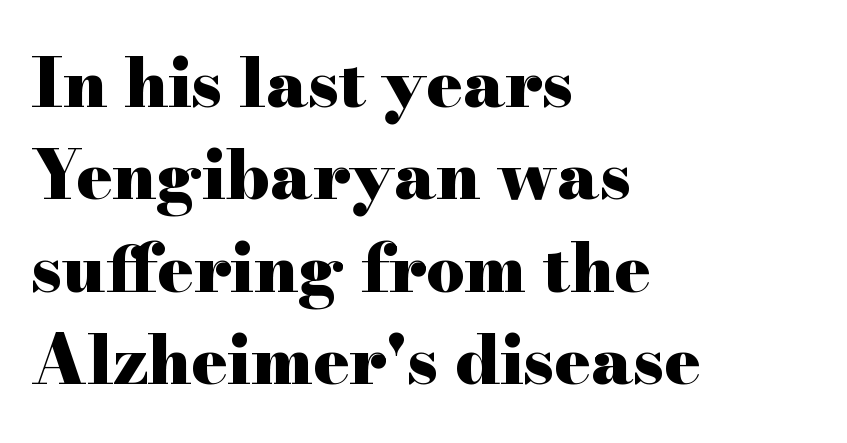
Q: Is the text bold? A: Yes.
Q: Is the text italic (slanted)? A: No, it is upright.
Q: Is the typeface a serif or a sans-serif typeface? A: Serif.
Q: Is the text underlined? A: No.
Q: How is the paragraph aligned? A: Left-aligned.
Q: Is the spacing between letters normal or unusually wide? A: Normal.
Q: Is the spacing between lines tight, normal or loose? A: Normal.
Q: Width (condensed, normal, or wide)? A: Wide.
Q: Stroke contrast? A: High.
Q: x-height? A: Small.
Q: Monospaced? A: No.
